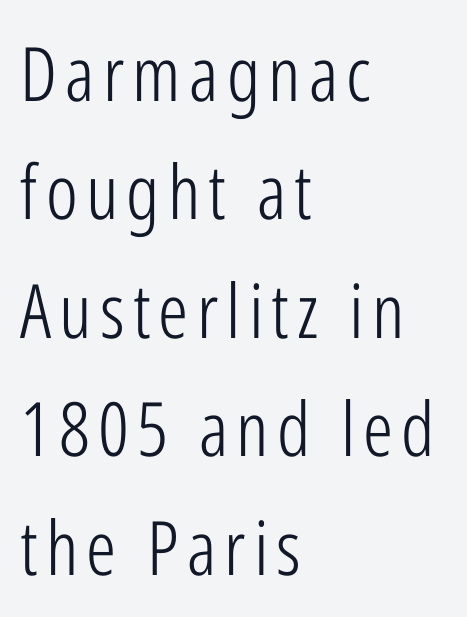
The image shows 75 px light, condensed sans-serif type, upright; set left-aligned, normal line spacing (1.58x), not underlined; low stroke contrast and a medium x-height.
